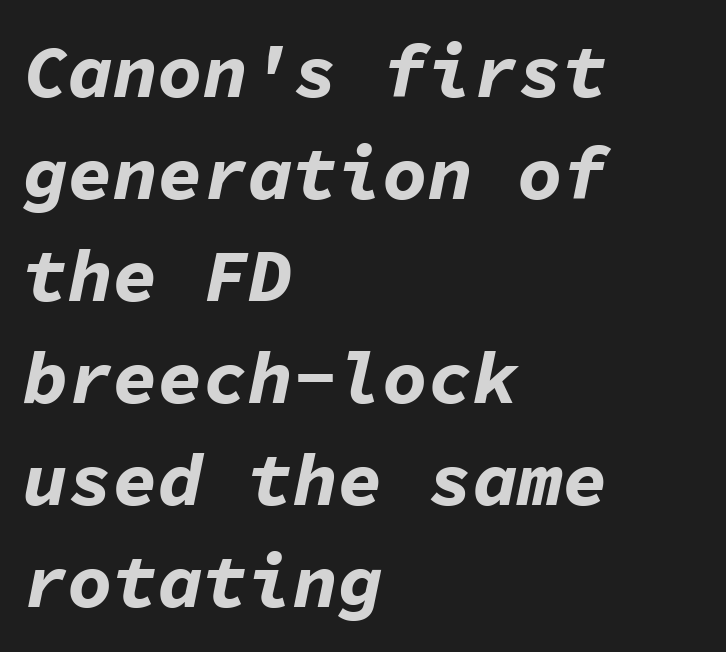
{"italic": "yes", "lean": "right", "slant_degrees": 11, "bold": "yes", "weight": "bold", "width": "normal", "stroke_contrast": "low", "x_height": "medium", "monospaced": "yes", "underline": "no", "align": "left", "line_spacing": "normal", "line_spacing_ratio": 1.36, "letter_spacing": "normal", "letter_spacing_em": 0.0, "glyph_px": 75}
